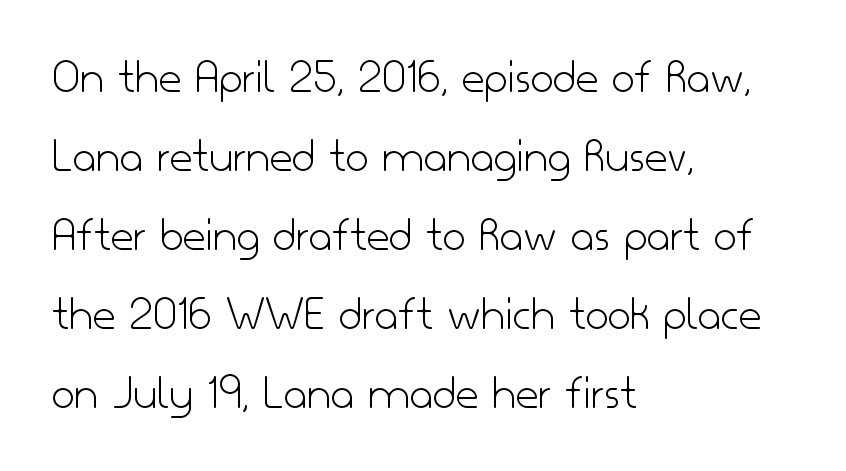
Unbolded letterforms with no extra heft. Here the designer chose a conventional face with non-uniform glyph widths. The words here are not underlined. Where is the straight margin? On the left. The line texture is even and compact thanks to regular tracking. You can tell it's not italic because the verticals are truly vertical.
